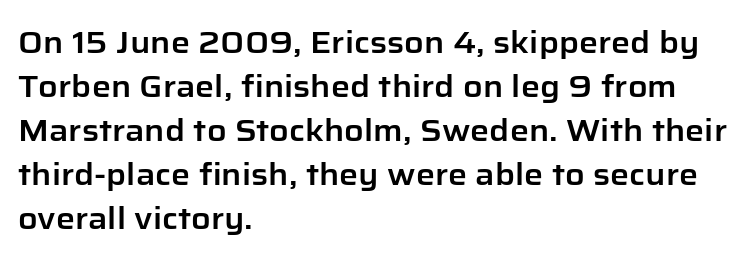
{"serif": "no", "italic": "no", "width": "normal", "stroke_contrast": "low", "x_height": "medium", "monospaced": "no", "underline": "no", "align": "left", "line_spacing": "normal", "line_spacing_ratio": 1.47, "letter_spacing": "normal", "letter_spacing_em": 0.0, "glyph_px": 30}
